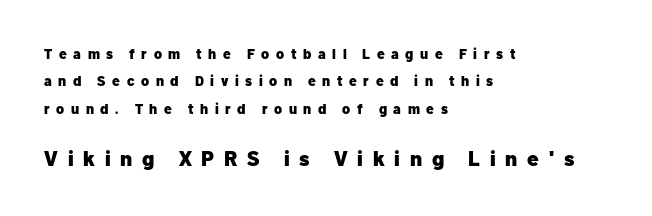
The image shows 21 px bold type, upright; set left-aligned, loose line spacing (1.96x), unusually wide letter spacing (+0.47 em), not underlined; the second (bottom) block is 1.5x larger.
